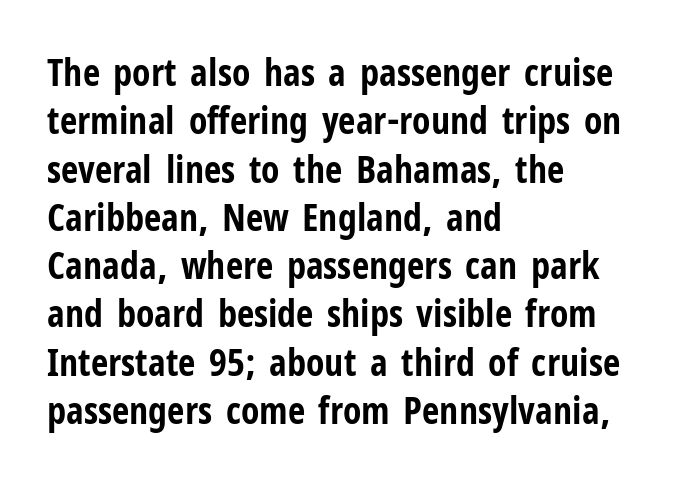
Quick note: not italic, upright. Short note: letters normally spaced. A classic flush-left, rag-right setting is used for this passage. The letters carry no serifs — their stems end cleanly without finishing strokes.
